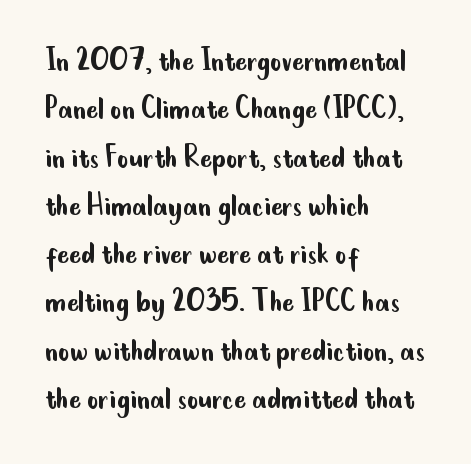
The characters are drawn with everyday or finer stroke widths. The letters advance in unequal steps, a hallmark of proportional type. The glyphs in this specimen are sans serif. This is roman type, the default non-slanted kind.
